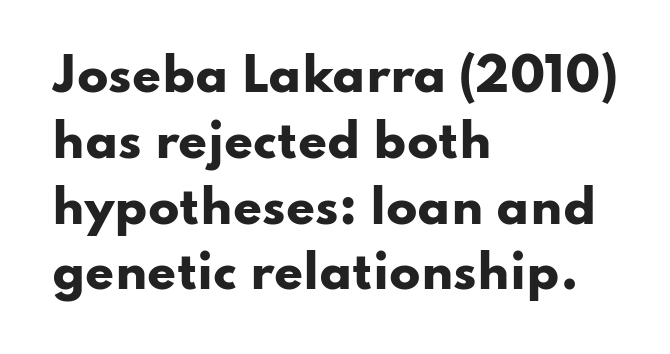
Varying glyph widths throughout — classic text-font behaviour. Descenders hang freely into open space. Characters follow at the spacing the type designer built in. The lettering holds an erect, upright posture throughout.
